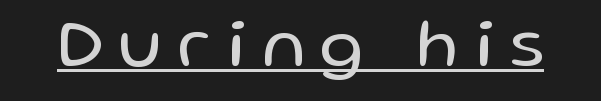
The image shows 70 px regular-weight sans-serif type, upright; set unusually wide letter spacing (+0.23 em), underlined; low stroke contrast and a medium x-height.
